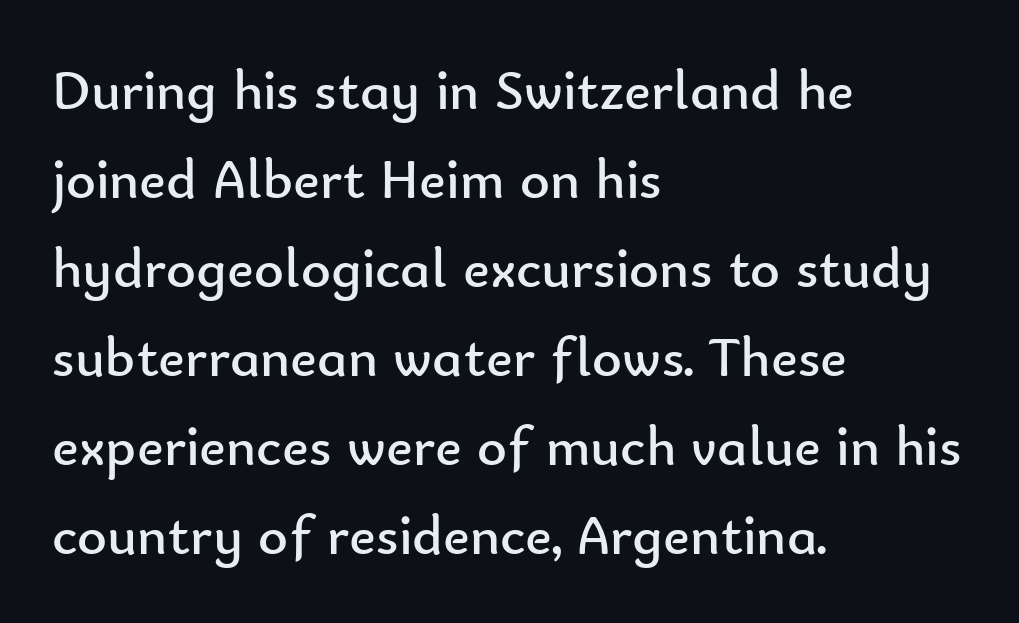
The image shows 57 px regular-weight sans-serif type, upright; set left-aligned, normal line spacing (1.56x), normal letter spacing, not underlined; low stroke contrast and a small x-height.
